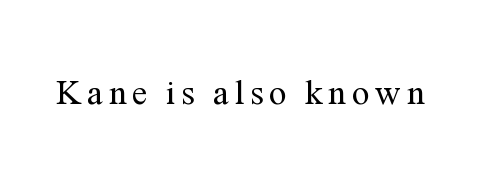
Q: Is the text bold? A: No.
Q: Is the text italic (slanted)? A: No, it is upright.
Q: Is the typeface a serif or a sans-serif typeface? A: Serif.
Q: Is the text underlined? A: No.
Q: Width (condensed, normal, or wide)? A: Normal.
Q: Stroke contrast? A: Medium.
Q: x-height? A: Medium.
Q: Monospaced? A: No.
